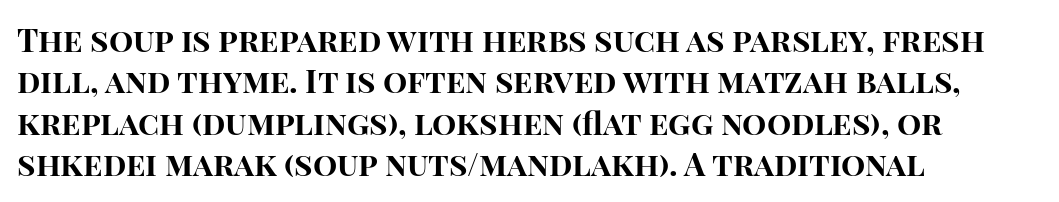
The image shows 32 px bold sans-serif type, upright; set left-aligned, normal line spacing (1.29x), normal letter spacing, not underlined; high stroke contrast and a large x-height.
